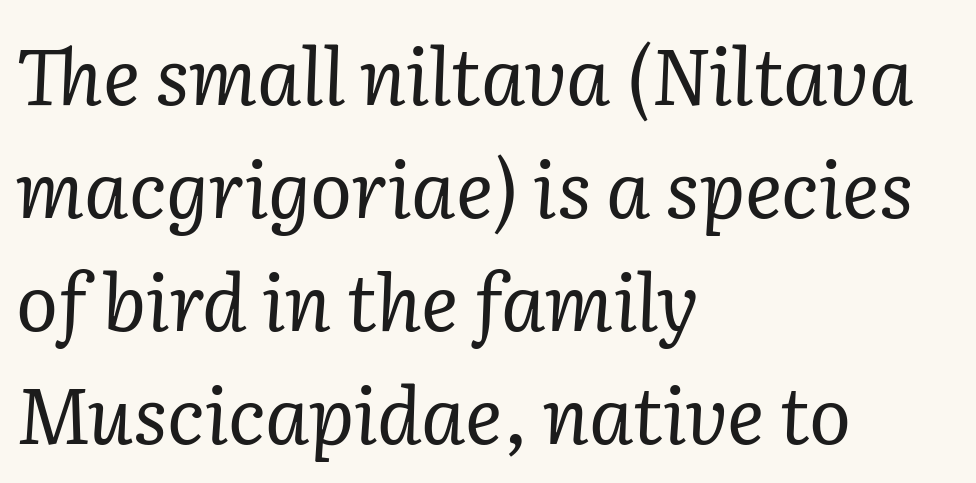
Looks like regular typesetting: each glyph gets only the width it needs. The characters display serif detailing at their extremities. Summary of vertical rhythm: regular, with standard interline spacing. The font's italic variant was chosen for this text. Caption: face not bold, strokes unweighted.
